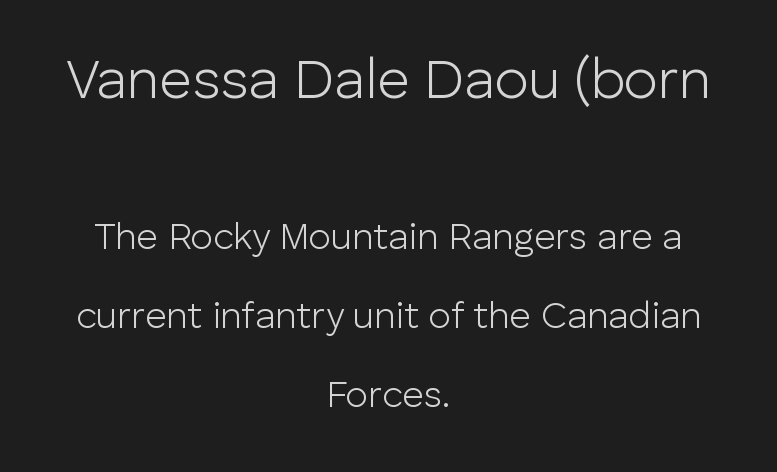
{"serif": "no", "italic": "no", "bold": "no", "weight": "light", "width": "normal", "stroke_contrast": "low", "x_height": "medium", "monospaced": "no", "underline": "no", "align": "center", "line_spacing": "loose", "line_spacing_ratio": 2.14, "letter_spacing": "normal", "letter_spacing_em": 0.0, "larger_block": "first", "size_ratio": 1.51, "glyph_px": 56}
